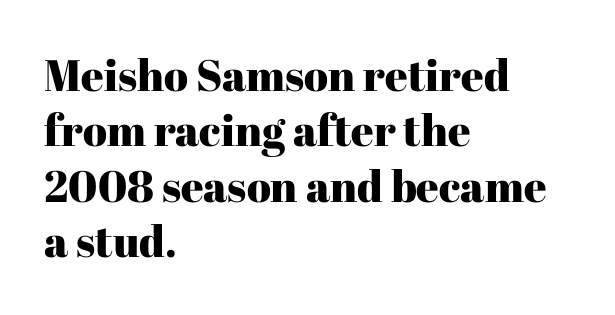
Q: Is the text italic (slanted)? A: No, it is upright.
Q: Is the typeface a serif or a sans-serif typeface? A: Serif.
Q: Is the text underlined? A: No.
Q: How is the paragraph aligned? A: Left-aligned.
Q: Is the spacing between letters normal or unusually wide? A: Normal.
Q: Is the spacing between lines tight, normal or loose? A: Normal.
Q: Width (condensed, normal, or wide)? A: Normal.
Q: Stroke contrast? A: High.
Q: x-height? A: Medium.
Q: Monospaced? A: No.
